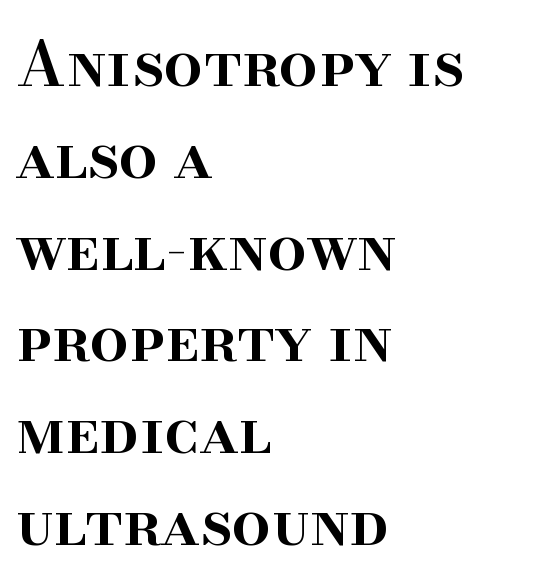
Q: Is the text bold? A: Semi-bold.
Q: Is the text italic (slanted)? A: No, it is upright.
Q: Is the typeface a serif or a sans-serif typeface? A: Serif.
Q: Is the text underlined? A: No.
Q: How is the paragraph aligned? A: Left-aligned.
Q: Is the spacing between letters normal or unusually wide? A: Normal.
Q: Is the spacing between lines tight, normal or loose? A: Normal.
Q: Width (condensed, normal, or wide)? A: Normal.
Q: Stroke contrast? A: High.
Q: x-height? A: Small.
Q: Monospaced? A: No.
